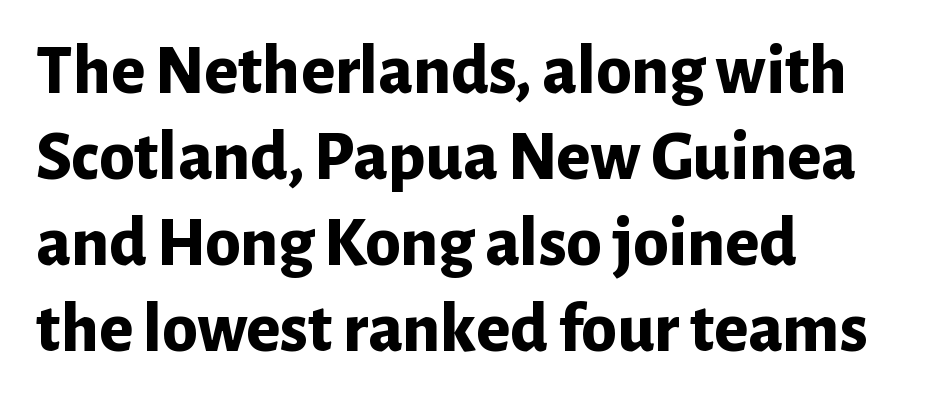
{"serif": "no", "italic": "no", "bold": "yes", "weight": "bold", "width": "normal", "stroke_contrast": "low", "x_height": "medium", "monospaced": "no", "underline": "no", "align": "left", "line_spacing_ratio": 1.21, "letter_spacing": "normal", "letter_spacing_em": 0.0, "glyph_px": 71}
